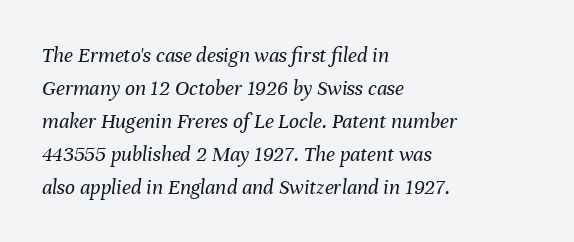
The image shows 22 px text type, italic (leaning right); set left-aligned, normal line spacing (1.5x), normal letter spacing, not underlined.
